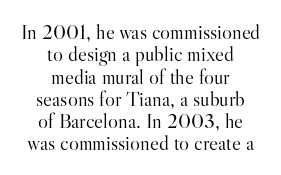
Q: Is the text bold? A: No.
Q: Is the text italic (slanted)? A: No, it is upright.
Q: Is the text underlined? A: No.
Q: How is the paragraph aligned? A: Centered.
Q: Is the spacing between letters normal or unusually wide? A: Normal.
Q: Is the spacing between lines tight, normal or loose? A: Tight.
